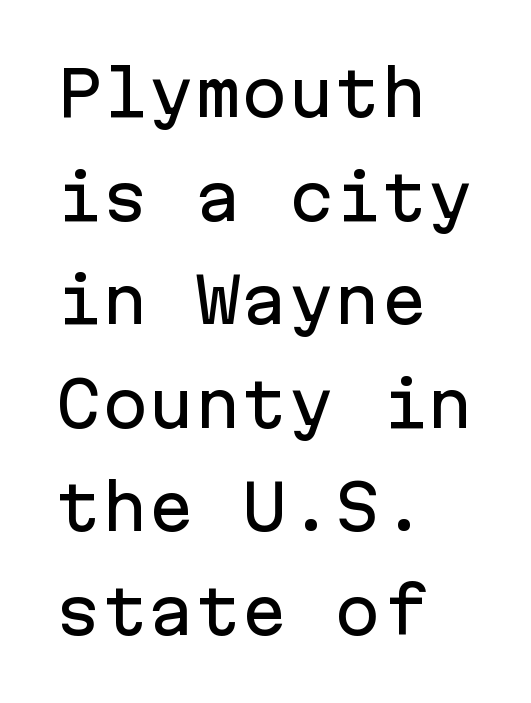
The image shows 62 px sans-serif type, upright, monospaced; set left-aligned, normal line spacing (1.67x), normal letter spacing, not underlined; low stroke contrast and a medium x-height.
